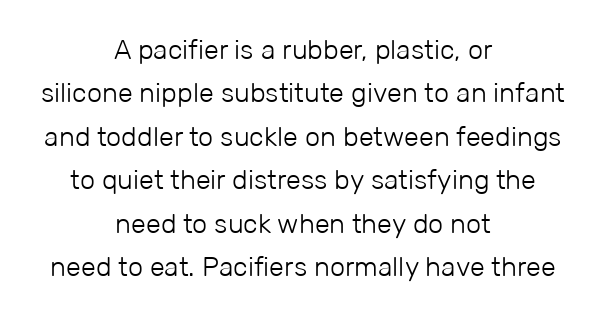
The image shows 27 px text type, upright; set centered, normal line spacing (1.61x), normal letter spacing, not underlined.
